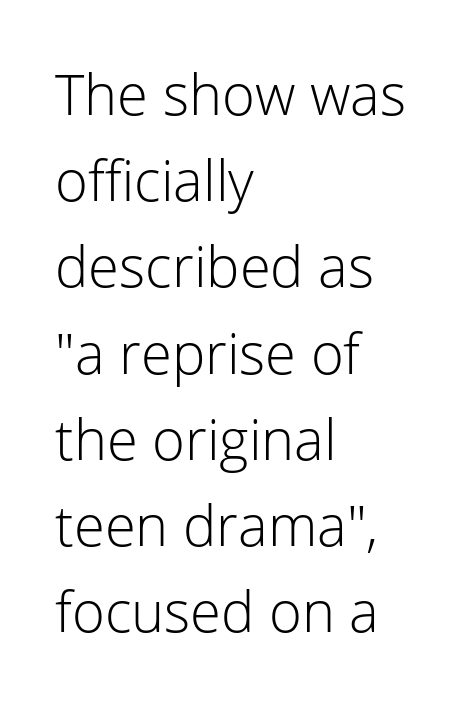
Compared with typical paragraphs, the rows here are spaced about the same. Descenders are the only things crossing below the line. Italic? Not at all — the glyphs are vertical. This sample uses a sans-serif face. The characters are drawn with everyday or finer stroke widths. One-word summary of the alignment: left.
